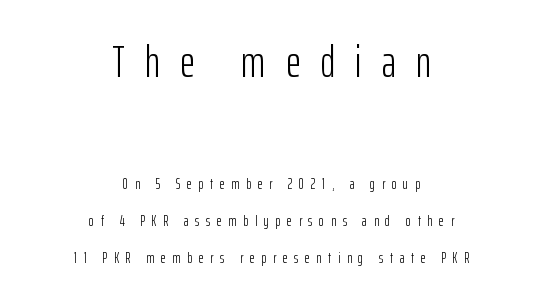
Q: Is the text bold? A: No.
Q: Is the text italic (slanted)? A: No, it is upright.
Q: Is the typeface a serif or a sans-serif typeface? A: Sans-serif.
Q: Is the text underlined? A: No.
Q: How is the paragraph aligned? A: Centered.
Q: Is the spacing between letters normal or unusually wide? A: Unusually wide.
Q: Is the spacing between lines tight, normal or loose? A: Loose.
Q: Which block of text is set in a larger size, the first (top) or the second (bottom)? A: The first (top) one.
Q: Width (condensed, normal, or wide)? A: Condensed.
Q: Stroke contrast? A: Low.
Q: x-height? A: Medium.
Q: Monospaced? A: No.
